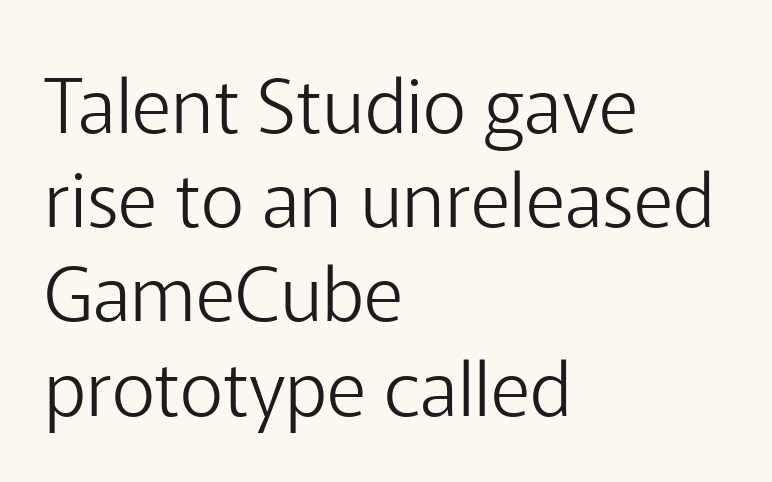
A typesetter would call this proportional, since set widths differ per character. The letterforms sit at book weight or below. You can tell from the bare stems that sans-serif type was used. Nobody touched the tracking dial on this one. The text block is weighted toward the left margin, trailing off unevenly rightward. The string is rendered with underlining switched off.
